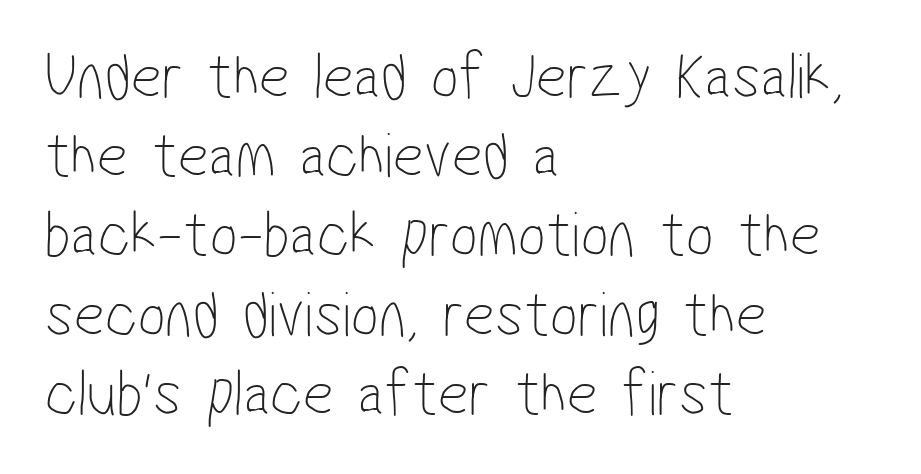
The image shows 66 px thin, condensed sans-serif type; set left-aligned, line spacing 1.2x, normal letter spacing, not underlined; low stroke contrast and a medium x-height.
